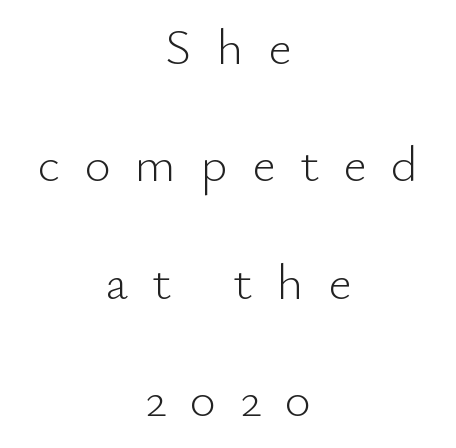
Is this a fixed-width face? No — the glyphs have proportional, varying widths. The text block is weighted toward neither margin, spreading evenly from the middle. In terms of letterform style, serifs are entirely absent. The lettering stays uniformly vertical, giving the passage a roman look.
